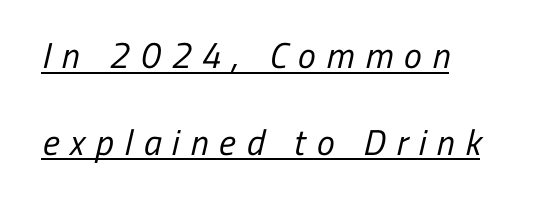
Reading down the column, the eye jumps a long way to each next line. Spacing verdict: proportional, widths tailored to each character. Vertical stems look standard width or narrower in stroke. Letterform terminals end flat and unadorned throughout the passage. The text block is weighted toward the left margin, trailing off unevenly rightward. Emphasis is given by a line drawn under the lettering.
